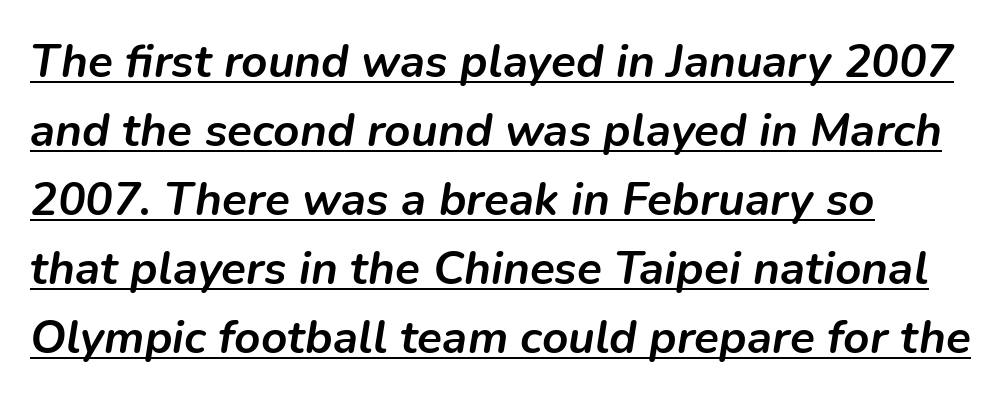
Q: Is the text bold? A: Yes.
Q: Is the text italic (slanted)? A: Yes, it leans right by about 9 degrees.
Q: Is the text underlined? A: Yes.
Q: How is the paragraph aligned? A: Left-aligned.
Q: Is the spacing between letters normal or unusually wide? A: Normal.
Q: Is the spacing between lines tight, normal or loose? A: Normal.
Q: Width (condensed, normal, or wide)? A: Normal.
Q: Stroke contrast? A: Low.
Q: x-height? A: Medium.
Q: Monospaced? A: No.
